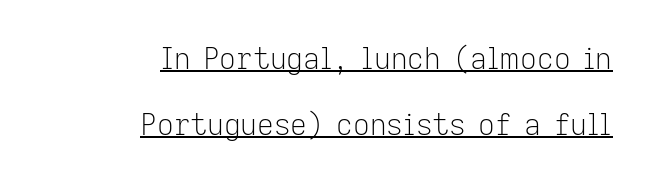
The weight tops out at a normal text grade. The passage shown is typeset with a sans-serif family. Tracking here is standard; glyphs follow each other at the usual distance. The typesetter has applied underlining to the passage shown.
